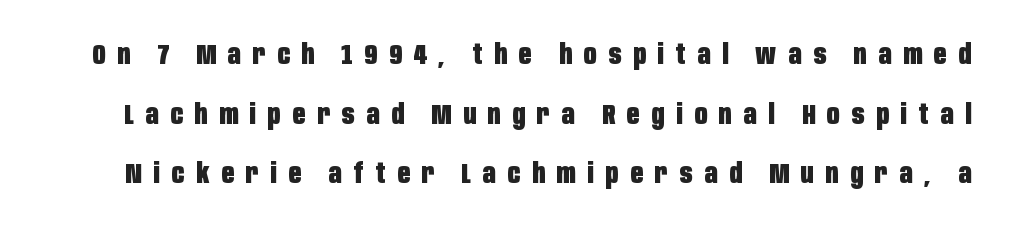
Q: Is the text bold? A: Yes.
Q: Is the text italic (slanted)? A: No, it is upright.
Q: Is the typeface a serif or a sans-serif typeface? A: Sans-serif.
Q: Is the text underlined? A: No.
Q: Is the spacing between letters normal or unusually wide? A: Unusually wide.
Q: Is the spacing between lines tight, normal or loose? A: Loose.
Q: Width (condensed, normal, or wide)? A: Condensed.
Q: Stroke contrast? A: Low.
Q: x-height? A: Large.
Q: Monospaced? A: No.
